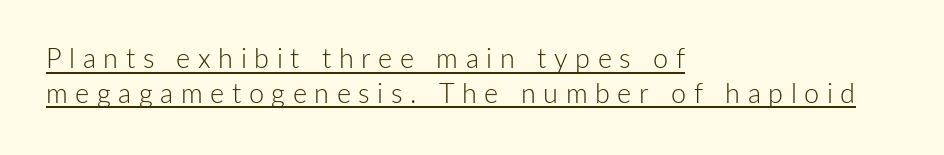
The sample's only ornament is a line tracing under the words. How would I describe the line gaps? Plain and ordinary. In terms of posture, this sample is upright. Words appear elongated and porous because spacing is wide.
